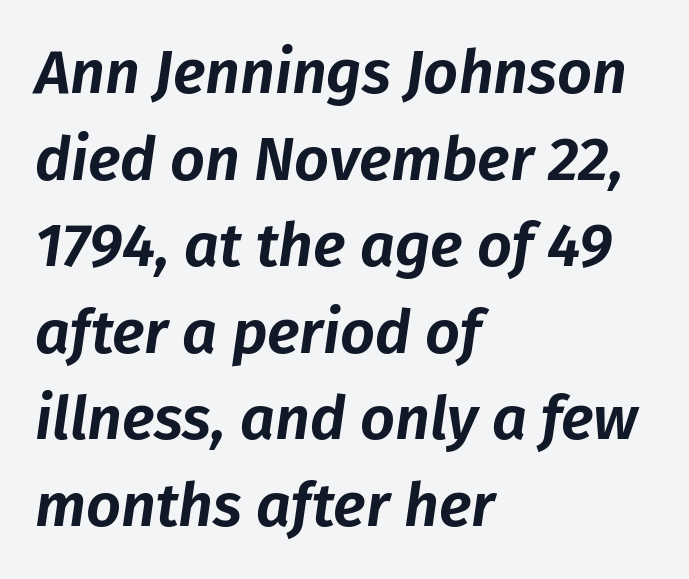
The image shows 61 px text type, italic (leaning right); set left-aligned, normal line spacing (1.42x), normal letter spacing, not underlined; low stroke contrast and a medium x-height.
